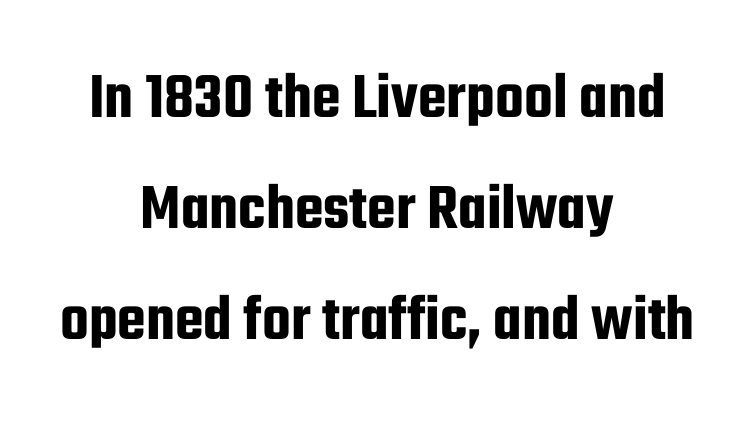
The strip under each line holds only bare page. A typesetter would label this face a sans. Compared with typical paragraphs, the rows here are spaced about the same. If you drew a line through each stem, it would be perfectly vertical.
